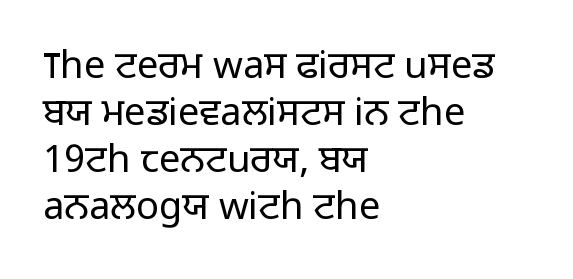
The image shows 38 px light sans-serif type, upright; set left-aligned, line spacing 1.24x, normal letter spacing, not underlined; low stroke contrast and a medium x-height.
